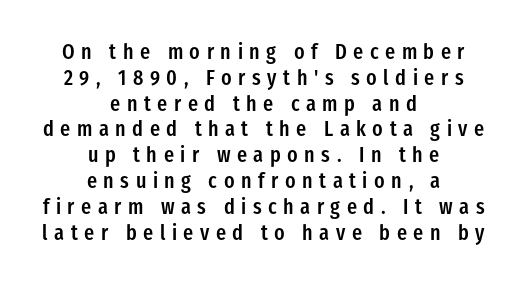
Line starts and ends both wander, symmetrically. Posture: straight, roman, zero tilt. Students, note that the glyphs here are deliberately spaced far apart. The glyphs are unaccompanied by any horizontal stroke below them. Caption: semibold face, moderately heavy strokes.
